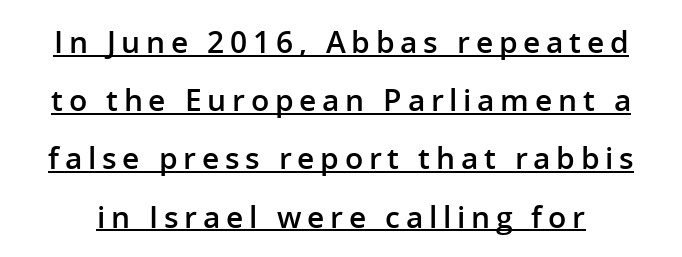
The lettering holds an erect, upright posture throughout. The passage shown is typed in a proportional face where columns would drift. The glyphs in this specimen are sans serif. You could fit nearly another row in the gap between these rows. Typographic density is moderately raised because the face is semibold. Glance below the letters and you will spot a drawn line.
